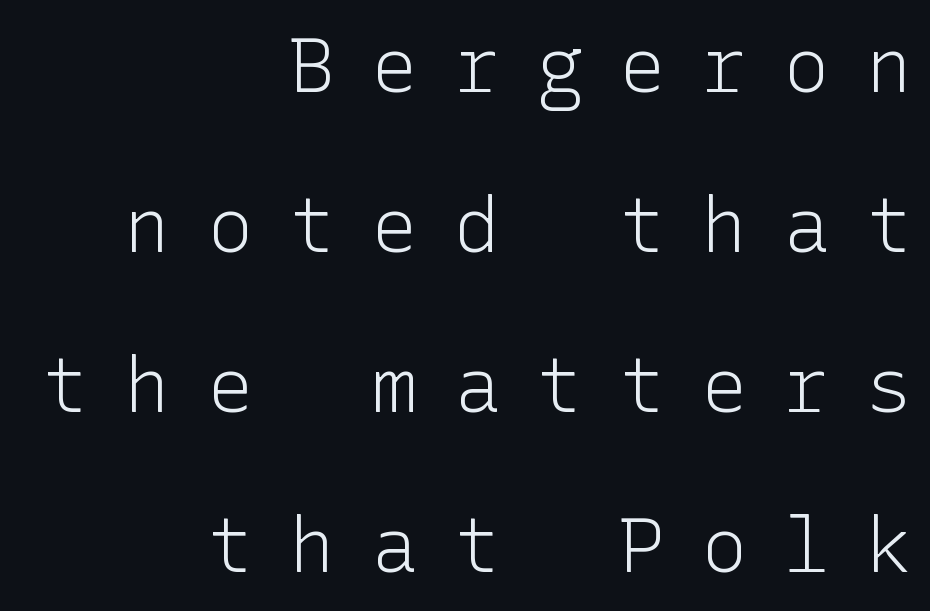
{"serif": "no", "italic": "no", "bold": "no", "weight": "light", "width": "normal", "stroke_contrast": "low", "x_height": "medium", "underline": "no", "align": "right", "line_spacing": "loose", "line_spacing_ratio": 2.08, "letter_spacing": "wide", "letter_spacing_em": 0.47, "glyph_px": 77}
